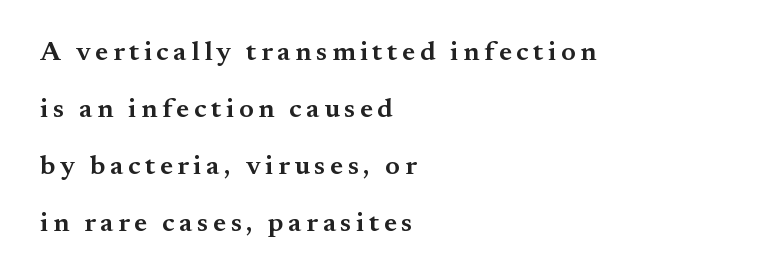
The space directly below the letters is spotless. A great deal of white space separates one row of letters from the next. Tall strokes in this sample are plumb rather than angled. Does the copy run flush right? No — it runs flush left. The characters look somewhat weighty, a semibold short of true bold.
